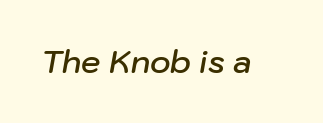
The image shows 31 px semibold type, italic (leaning right); set normal letter spacing, not underlined; low stroke contrast and a medium x-height.
